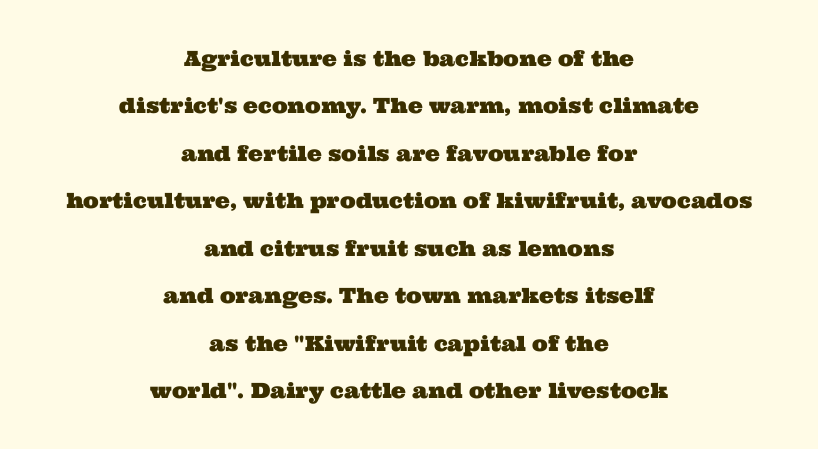
{"underline": "no", "align": "center", "line_spacing": "loose", "line_spacing_ratio": 2.26, "letter_spacing": "normal", "letter_spacing_em": 0.0, "glyph_px": 21}
